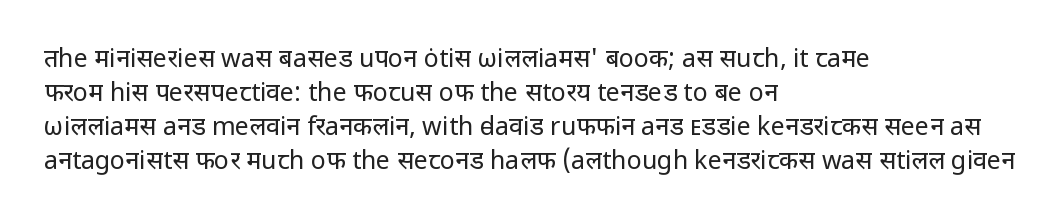
The image shows 25 px text type, upright; set left-aligned, normal line spacing (1.36x), normal letter spacing, not underlined.
